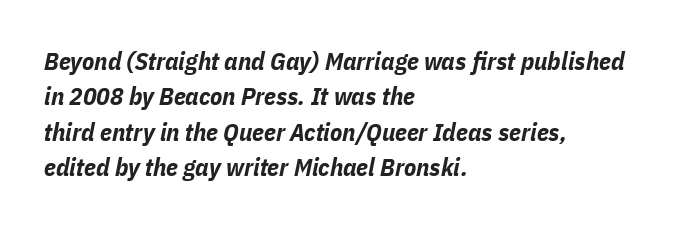
The image shows 25 px bold type, italic (leaning right); set left-aligned, normal line spacing (1.42x), normal letter spacing, not underlined.
